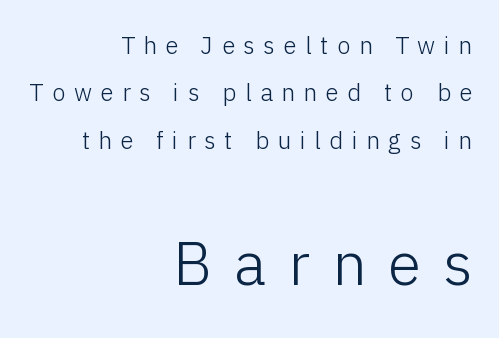
{"serif": "no", "italic": "no", "bold": "no", "weight": "light", "width": "normal", "stroke_contrast": "low", "x_height": "medium", "monospaced": "no", "underline": "no", "align": "right", "line_spacing": "loose", "line_spacing_ratio": 1.97, "letter_spacing": "wide", "letter_spacing_em": 0.36, "larger_block": "second", "size_ratio": 2.54, "glyph_px": 61}
